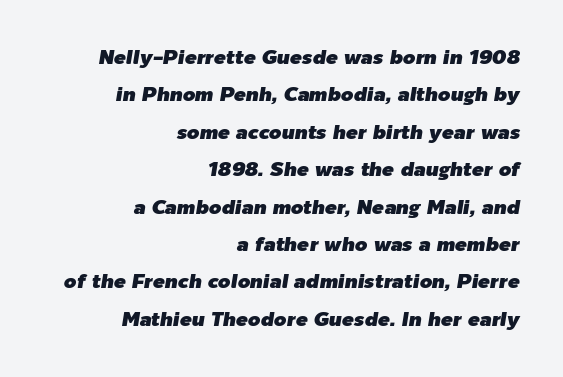
{"italic": "yes", "lean": "right", "slant_degrees": 9, "underline": "no", "align": "right", "line_spacing_ratio": 1.87, "letter_spacing": "normal", "letter_spacing_em": 0.0, "glyph_px": 20}
